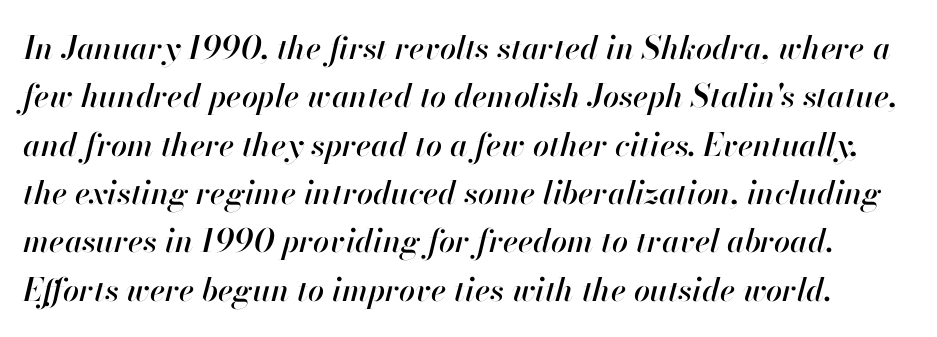
Q: Is the text italic (slanted)? A: Yes, it leans right by about 13 degrees.
Q: Is the text underlined? A: No.
Q: Is the spacing between letters normal or unusually wide? A: Normal.
Q: Is the spacing between lines tight, normal or loose? A: Normal.
Q: Width (condensed, normal, or wide)? A: Normal.
Q: Stroke contrast? A: High.
Q: x-height? A: Small.
Q: Monospaced? A: No.
